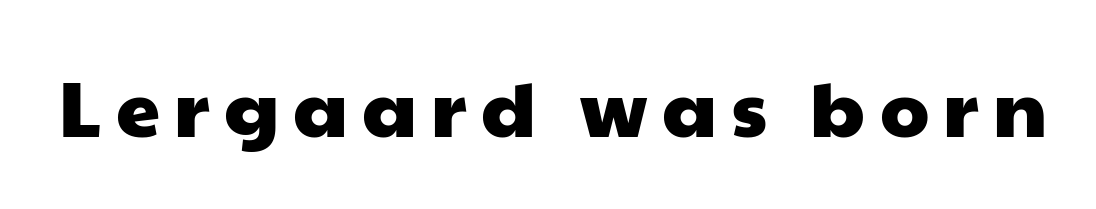
The image shows 79 px wide sans-serif type; set not underlined; low stroke contrast and a medium x-height.
